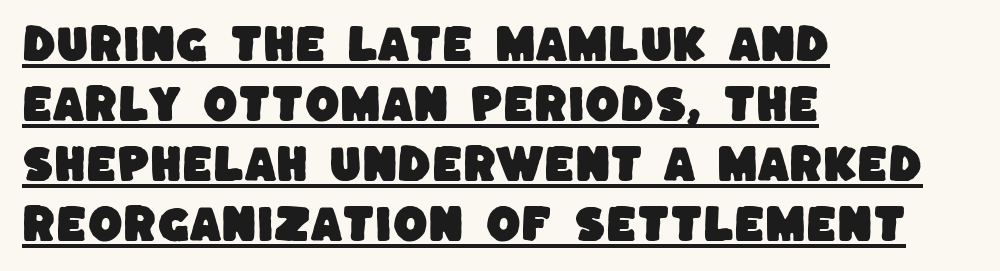
The image shows 40 px sans-serif type; set left-aligned, normal line spacing (1.5x), normal letter spacing, underlined; low stroke contrast and a large x-height.
